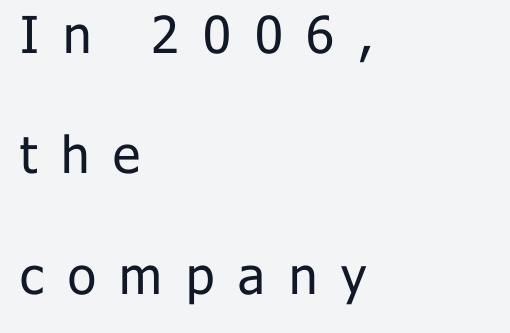
Style check: upright. The area under the type is left untouched. These glyphs show unthickened strokes, regular width or finer. Do the characters align in a grid? No, the font is proportional.
